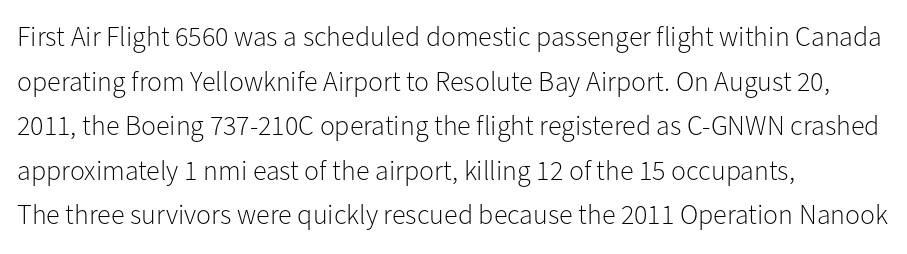
Q: Is the text bold? A: No.
Q: Is the text italic (slanted)? A: No, it is upright.
Q: Is the typeface a serif or a sans-serif typeface? A: Sans-serif.
Q: Is the text underlined? A: No.
Q: How is the paragraph aligned? A: Left-aligned.
Q: Is the spacing between letters normal or unusually wide? A: Normal.
Q: Is the spacing between lines tight, normal or loose? A: Normal.
Q: Width (condensed, normal, or wide)? A: Normal.
Q: Stroke contrast? A: Low.
Q: x-height? A: Medium.
Q: Monospaced? A: No.
